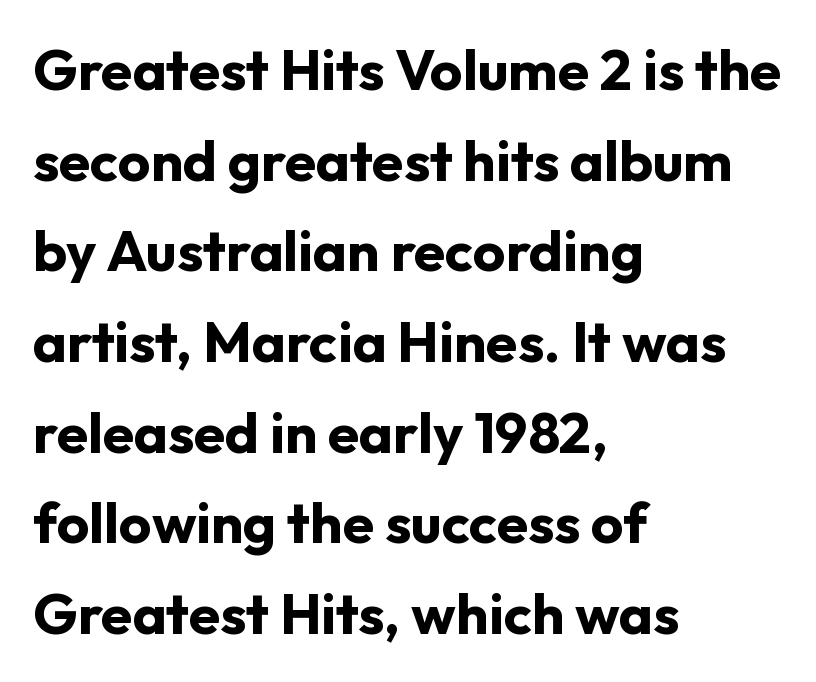
{"serif": "no", "italic": "no", "bold": "yes", "weight": "bold", "width": "normal", "stroke_contrast": "low", "x_height": "medium", "monospaced": "no", "underline": "no", "align": "left", "line_spacing": "normal", "line_spacing_ratio": 1.59, "letter_spacing": "normal", "letter_spacing_em": 0.0, "glyph_px": 57}
